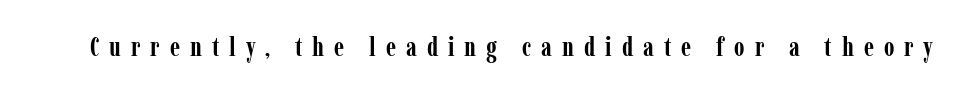
The image shows 27 px bold type, upright; set unusually wide letter spacing (+0.37 em), not underlined.
